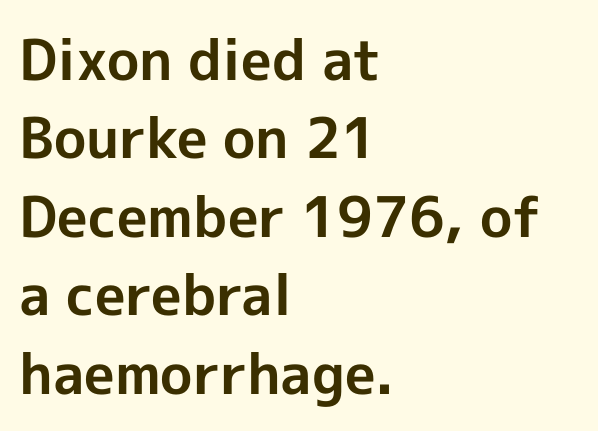
{"serif": "no", "italic": "no", "bold": "yes", "weight": "bold", "width": "normal", "x_height": "medium", "monospaced": "no", "underline": "no", "align": "left", "line_spacing": "normal", "line_spacing_ratio": 1.4, "letter_spacing": "normal", "letter_spacing_em": 0.0, "glyph_px": 56}
